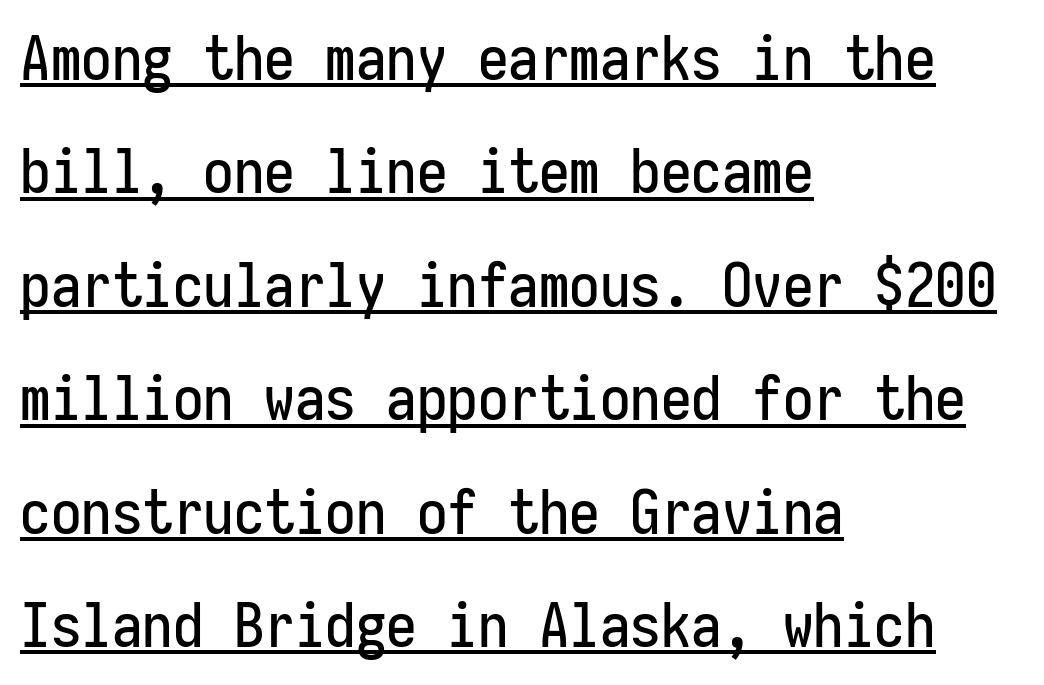
{"serif": "no", "italic": "no", "width": "condensed", "stroke_contrast": "low", "x_height": "medium", "monospaced": "yes", "underline": "yes", "align": "left", "line_spacing_ratio": 1.86, "letter_spacing": "normal", "letter_spacing_em": 0.0, "glyph_px": 61}
